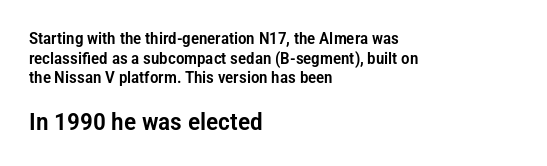
The image shows 24 px text type, upright; set left-aligned, line spacing 1.23x, normal letter spacing, not underlined; the second (bottom) block is 1.5x larger.
